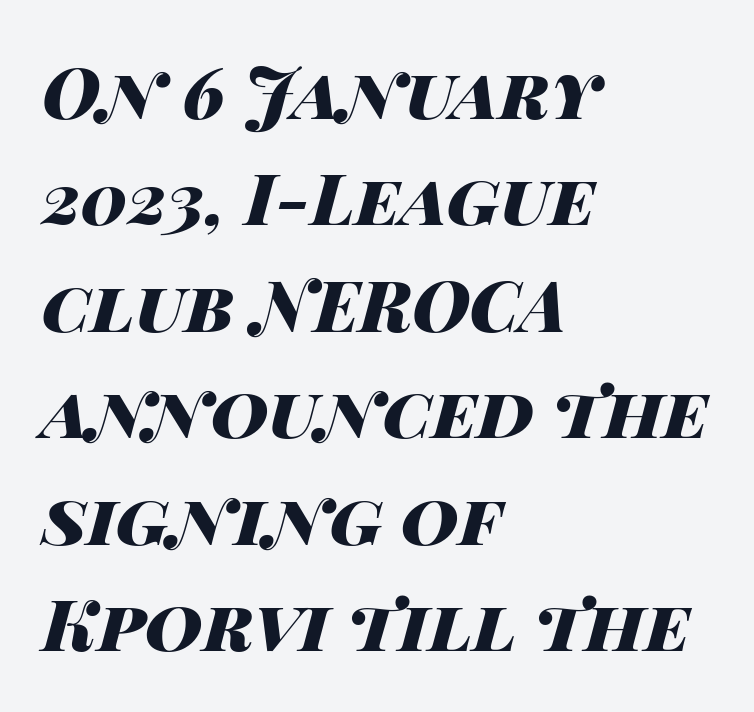
Q: Is the text bold? A: Yes.
Q: Is the text italic (slanted)? A: Yes, it leans right by about 14 degrees.
Q: Is the text underlined? A: No.
Q: How is the paragraph aligned? A: Left-aligned.
Q: Is the spacing between letters normal or unusually wide? A: Normal.
Q: Is the spacing between lines tight, normal or loose? A: Normal.
Q: Width (condensed, normal, or wide)? A: Wide.
Q: Stroke contrast? A: High.
Q: x-height? A: Large.
Q: Monospaced? A: No.
